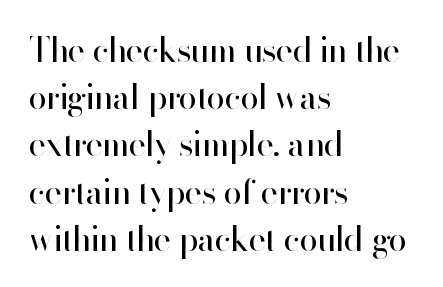
Horizontal bands of white between lines are of average thickness. No extra tracking has been applied to these lines. A clean baseline with only descenders dipping below it. Stroke terminals: plain, sans-serif.
